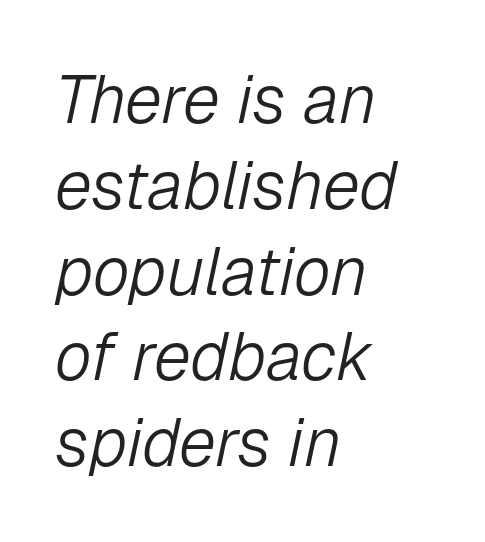
Tracking here is standard; glyphs follow each other at the usual distance. The ragged edge is on the right, which tells us the setting is flush left. Unbolded letterforms with no extra heft. This rendering features lettering with no underline. Normally led — the rows are evenly, conventionally spaced.
